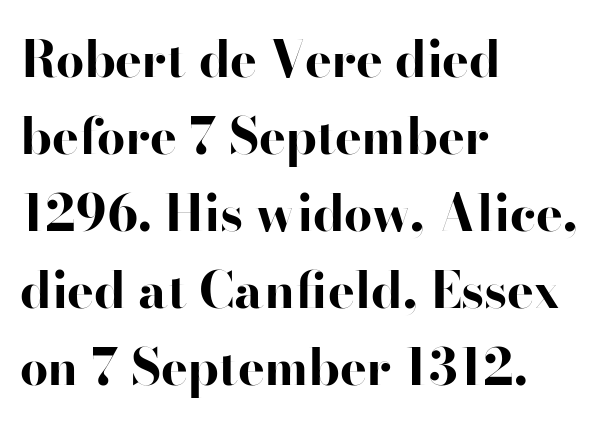
Q: Is the text bold? A: Yes.
Q: Is the text italic (slanted)? A: No, it is upright.
Q: Is the typeface a serif or a sans-serif typeface? A: Sans-serif.
Q: Is the text underlined? A: No.
Q: How is the paragraph aligned? A: Left-aligned.
Q: Is the spacing between letters normal or unusually wide? A: Normal.
Q: Is the spacing between lines tight, normal or loose? A: Normal.
Q: Width (condensed, normal, or wide)? A: Wide.
Q: Stroke contrast? A: High.
Q: x-height? A: Small.
Q: Monospaced? A: No.
